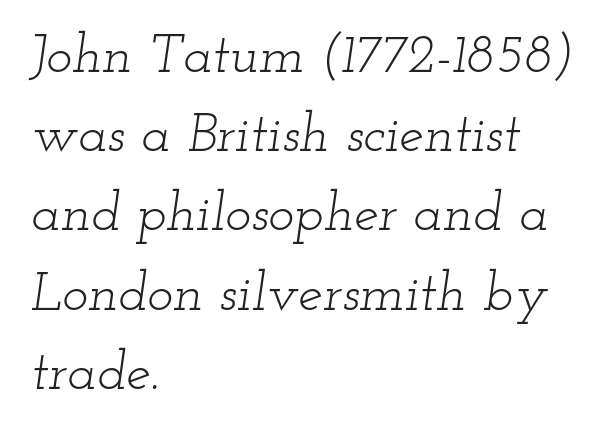
{"serif": "yes", "italic": "yes", "lean": "right", "slant_degrees": 12, "bold": "no", "weight": "light", "width": "wide", "stroke_contrast": "low", "x_height": "small", "monospaced": "no", "underline": "no", "align": "left", "line_spacing": "normal", "line_spacing_ratio": 1.44, "letter_spacing": "normal", "letter_spacing_em": 0.0, "glyph_px": 55}
